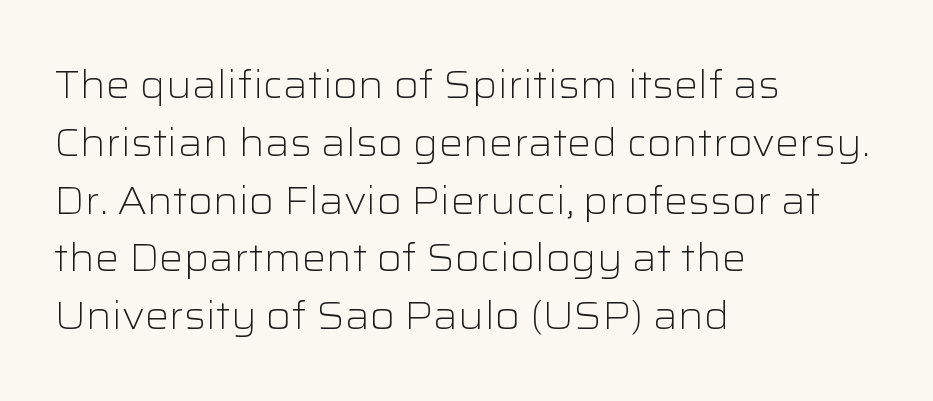
The image shows 38 px light, wide sans-serif type, upright; set left-aligned, normal line spacing (1.52x), normal letter spacing, not underlined; low stroke contrast and a medium x-height.
